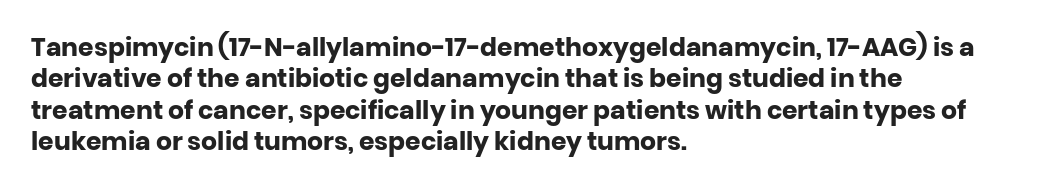
Q: Is the text bold? A: Yes.
Q: Is the text italic (slanted)? A: No, it is upright.
Q: Is the text underlined? A: No.
Q: How is the paragraph aligned? A: Left-aligned.
Q: Is the spacing between letters normal or unusually wide? A: Normal.
Q: Is the spacing between lines tight, normal or loose? A: Normal.
